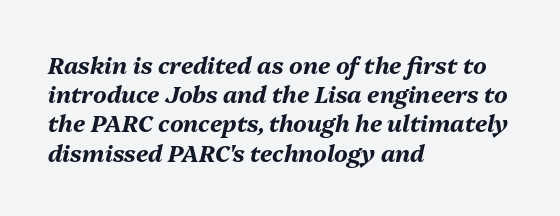
This block has exactly the height ordinary leading produces. The area under the type is left untouched. Weight: bold. Teacher's note: observe the even left margin — that is flush-left alignment. Caption: standard tracking, unaltered.
